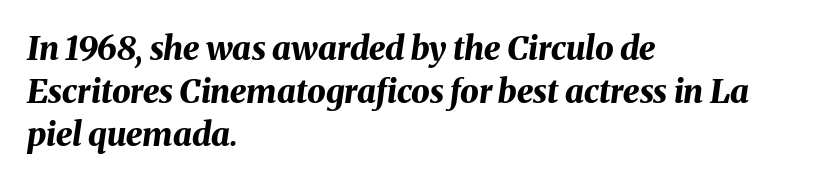
The face used here has the dense, thick strokes of a bold. Do the characters align in a grid? No, the font is proportional. The face used here has a pronounced slope to its letters. Letters rest on an invisible, unmarked baseline. Reading down the column, the eye jumps a familiar distance to each next line. The compositor pushed each line to the left boundary.
